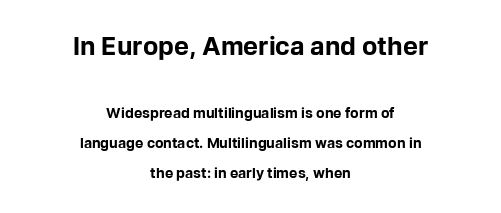
{"italic": "no", "bold": "yes", "underline": "no", "align": "center", "line_spacing": "loose", "line_spacing_ratio": 2.16, "letter_spacing": "normal", "letter_spacing_em": 0.0, "larger_block": "first", "size_ratio": 1.79, "glyph_px": 25}
